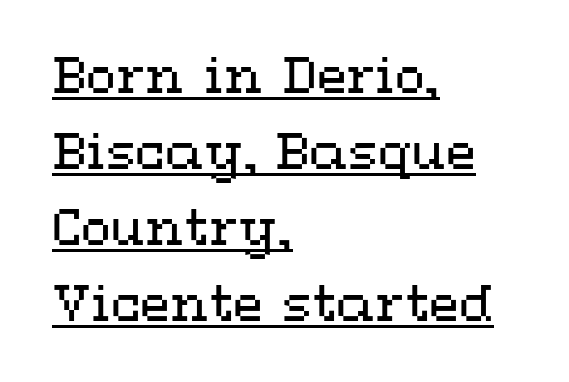
Q: Is the text bold? A: No.
Q: Is the text italic (slanted)? A: No, it is upright.
Q: Is the text underlined? A: Yes.
Q: How is the paragraph aligned? A: Left-aligned.
Q: Is the spacing between letters normal or unusually wide? A: Normal.
Q: Is the spacing between lines tight, normal or loose? A: Normal.
Q: Width (condensed, normal, or wide)? A: Wide.
Q: Stroke contrast? A: Medium.
Q: x-height? A: Medium.
Q: Monospaced? A: No.
